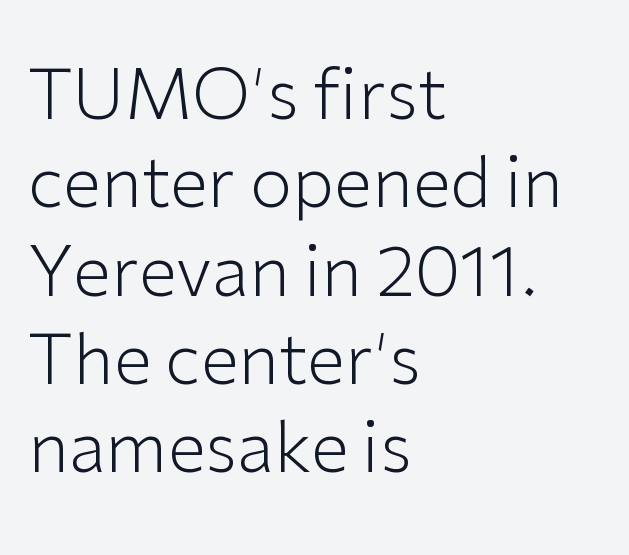
{"serif": "no", "italic": "no", "bold": "no", "weight": "light", "width": "normal", "stroke_contrast": "low", "x_height": "medium", "monospaced": "no", "underline": "no", "align": "left", "line_spacing": "normal", "line_spacing_ratio": 1.28, "letter_spacing": "normal", "letter_spacing_em": 0.0, "glyph_px": 69}
